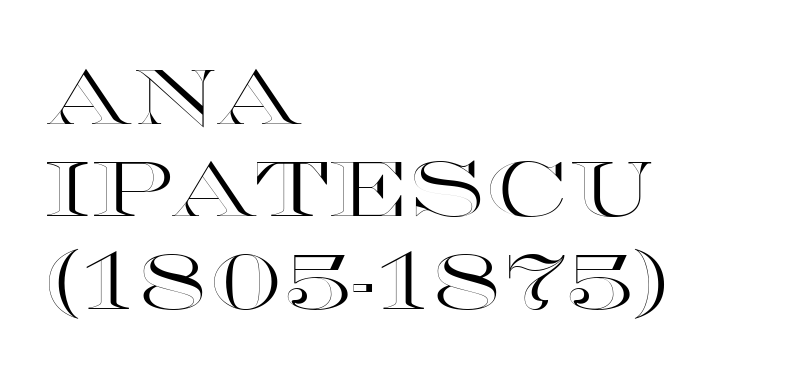
This sample has the flowing, uneven cadence of proportional lettering. Honestly, there is no underline to notice here at all. Short and long lines alike share a common starting point at left. No extra tracking has been applied to these lines.
